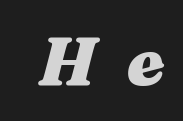
The image shows 68 px heavy, wide type, italic (leaning right); set unusually wide letter spacing (+0.45 em), not underlined; medium stroke contrast and a medium x-height.
